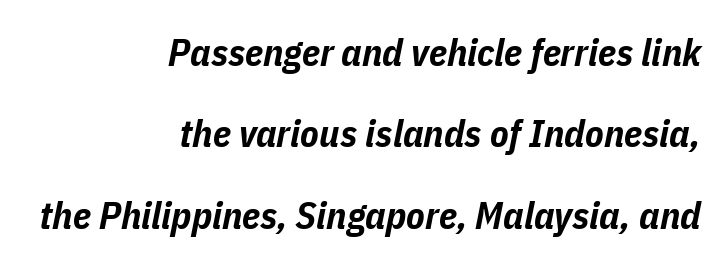
{"italic": "yes", "lean": "right", "slant_degrees": 11, "bold": "yes", "weight": "bold", "width": "condensed", "stroke_contrast": "low", "x_height": "medium", "monospaced": "no", "underline": "no", "align": "right", "line_spacing": "loose", "line_spacing_ratio": 2.14, "letter_spacing": "normal", "letter_spacing_em": 0.0, "glyph_px": 38}
